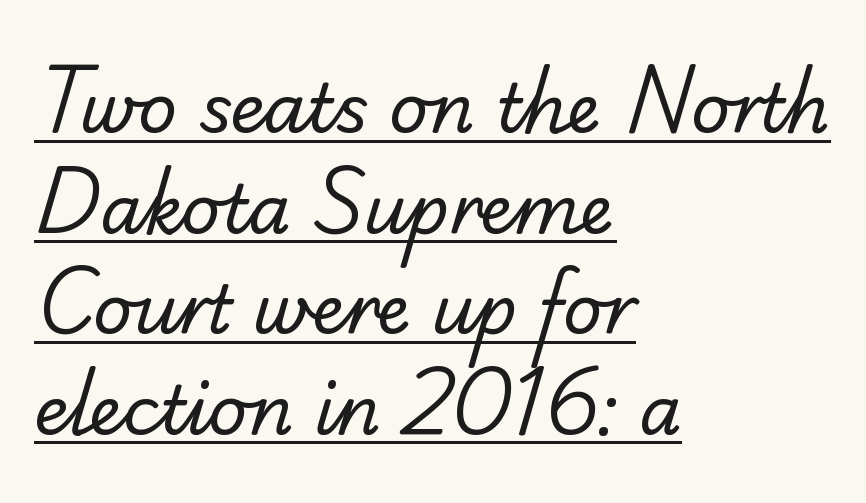
The image shows 68 px regular-weight sans-serif type; set left-aligned, normal line spacing (1.48x), normal letter spacing, underlined; low stroke contrast and a small x-height.
